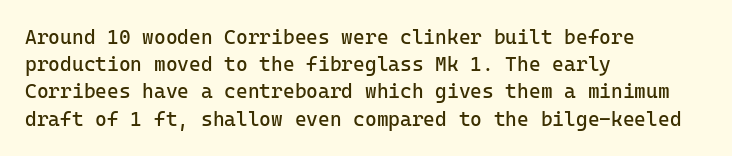
The text block is weighted toward the left margin, trailing off unevenly rightward. Summary of vertical rhythm: regular, with standard interline spacing. Spacing between characters is what you'd get straight out of the box. The letterforms sit at book weight or below.
